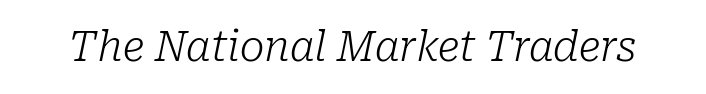
The image shows 41 px light serif type, italic (leaning right); set normal letter spacing, not underlined; low stroke contrast and a medium x-height.
